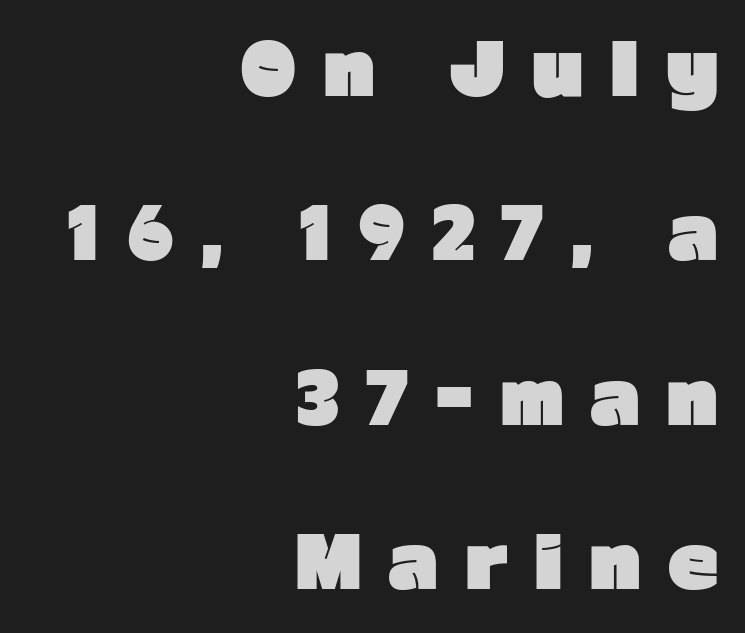
The image shows 70 px heavy sans-serif type, upright; set right-aligned, loose line spacing (2.35x), unusually wide letter spacing (+0.38 em), not underlined; low stroke contrast and a medium x-height.
